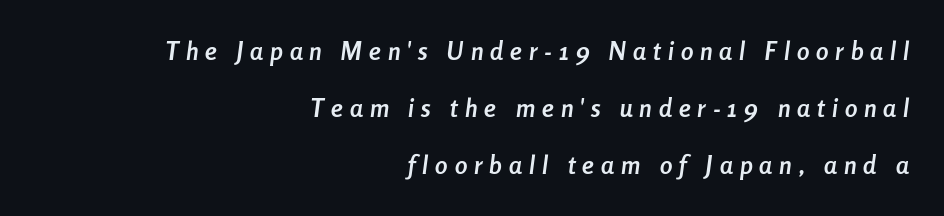
{"italic": "yes", "lean": "right", "slant_degrees": 8, "bold": "yes", "underline": "no", "align": "right", "line_spacing": "loose", "line_spacing_ratio": 2.29, "letter_spacing": "wide", "letter_spacing_em": 0.28, "glyph_px": 25}
